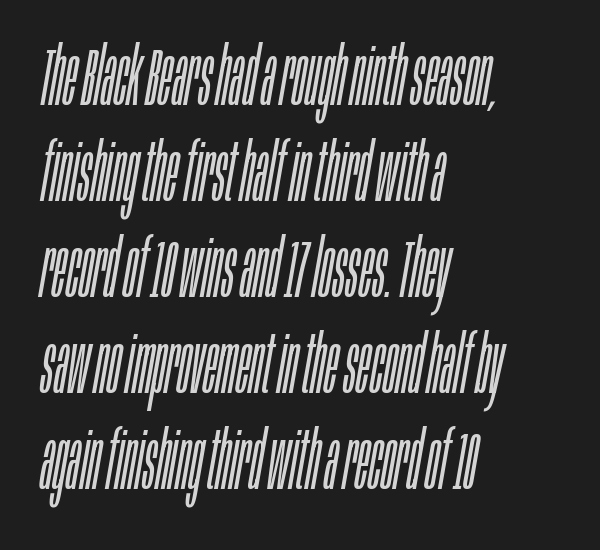
The image shows 80 px light, condensed type, italic (leaning right); set left-aligned, line spacing 1.2x, normal letter spacing, not underlined; low stroke contrast and a large x-height.
